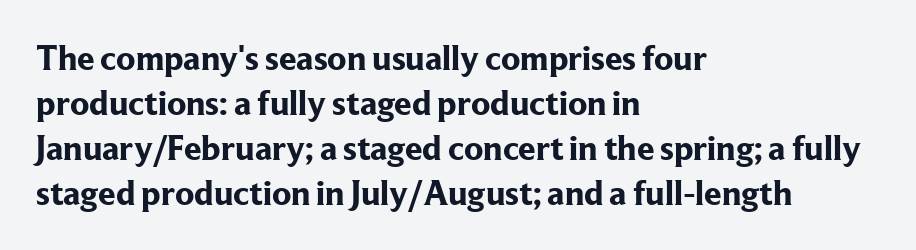
Proportional: the letters do not fall into vertical columns. The letterforms sit shoulder to shoulder at normal distance. Students, observe: this is what conventionally led text looks like. The paragraph shown leans on its left margin.
